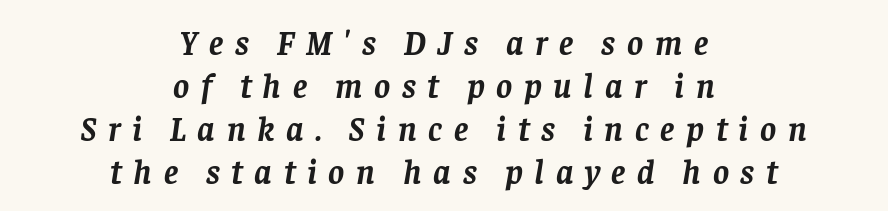
The image shows 34 px semibold serif type, italic (leaning right); set centered, normal line spacing (1.26x), unusually wide letter spacing (+0.34 em), not underlined; low stroke contrast and a large x-height.
